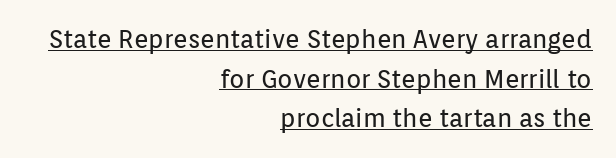
{"italic": "no", "bold": "no", "underline": "yes", "align": "right", "line_spacing": "normal", "line_spacing_ratio": 1.59, "letter_spacing": "normal", "letter_spacing_em": 0.0, "glyph_px": 25}
